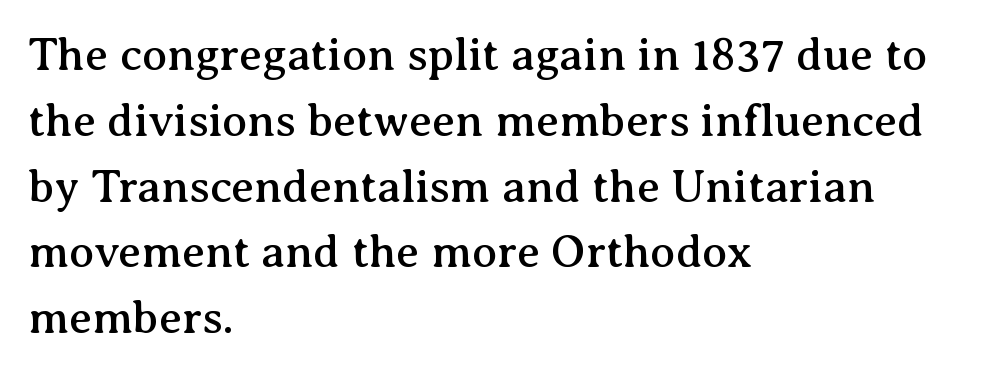
{"serif": "yes", "italic": "no", "width": "normal", "stroke_contrast": "medium", "x_height": "medium", "monospaced": "no", "underline": "no", "align": "left", "line_spacing": "normal", "line_spacing_ratio": 1.43, "letter_spacing": "normal", "letter_spacing_em": 0.0, "glyph_px": 46}
